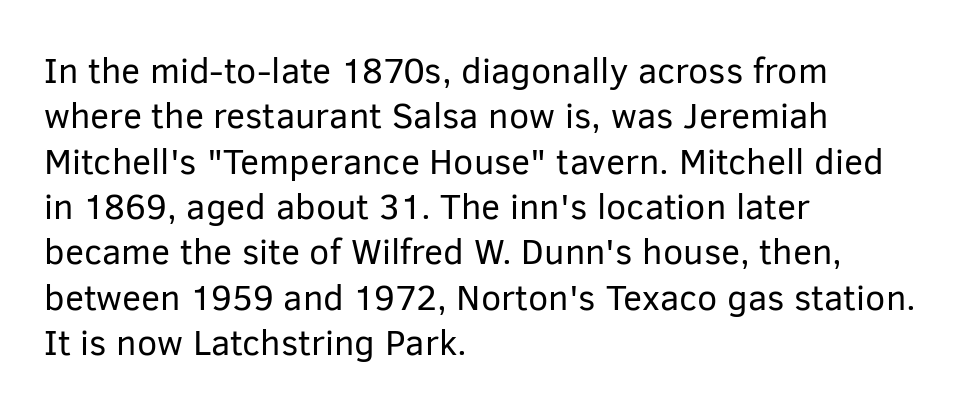
The image shows 36 px regular-weight sans-serif type, upright; set left-aligned, normal line spacing (1.26x), normal letter spacing, not underlined; low stroke contrast and a medium x-height.
